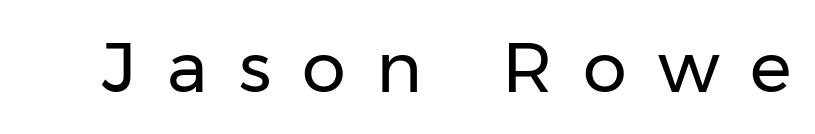
The baseline area is clear. Tracking value appears strongly positive — letters spread wide. Posture: vertical. The typeface chosen for these lines omits serifs.
